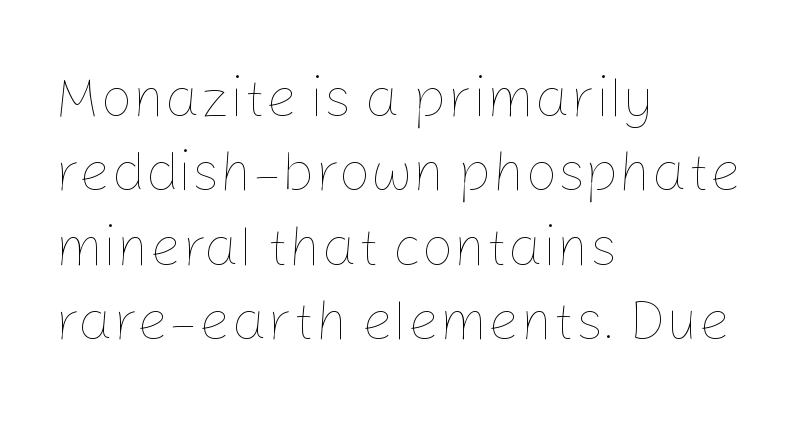
{"italic": "no", "bold": "no", "weight": "thin", "width": "normal", "stroke_contrast": "low", "x_height": "medium", "monospaced": "no", "underline": "no", "align": "left", "line_spacing": "normal", "line_spacing_ratio": 1.33, "letter_spacing": "normal", "letter_spacing_em": 0.0, "glyph_px": 56}
